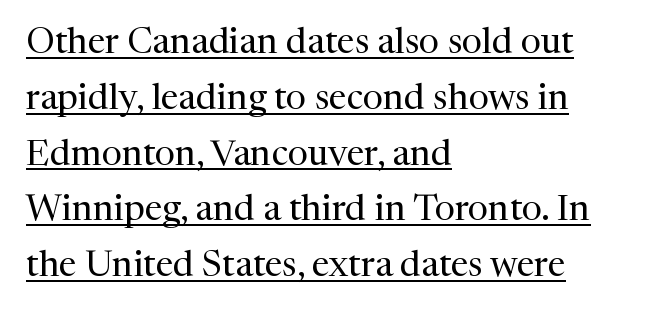
{"serif": "yes", "italic": "no", "bold": "no", "weight": "regular", "width": "normal", "stroke_contrast": "medium", "x_height": "medium", "monospaced": "no", "underline": "yes", "align": "left", "line_spacing": "normal", "line_spacing_ratio": 1.55, "letter_spacing": "normal", "letter_spacing_em": 0.0, "glyph_px": 36}
